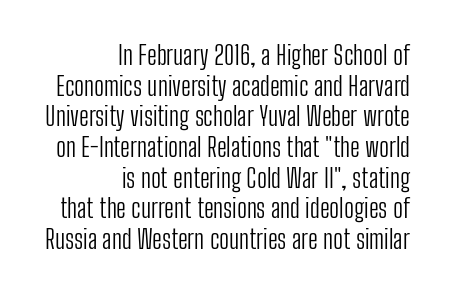
Q: Is the text bold? A: No.
Q: Is the text italic (slanted)? A: No, it is upright.
Q: Is the text underlined? A: No.
Q: How is the paragraph aligned? A: Right-aligned.
Q: Is the spacing between letters normal or unusually wide? A: Normal.
